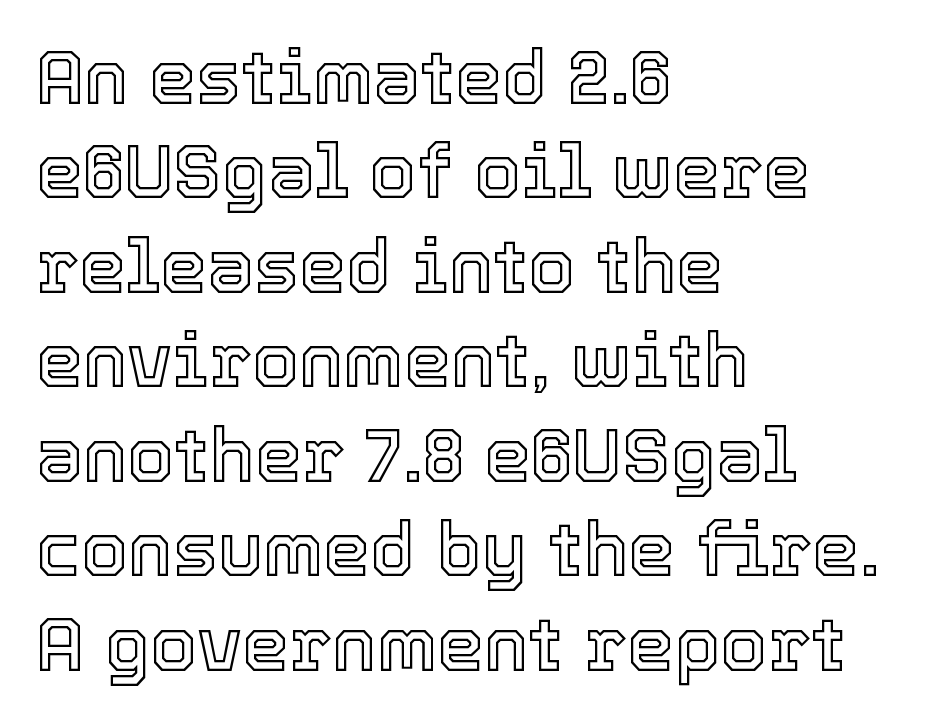
This sample keeps an unexceptional amount of space between lines. The gap between lines stays unmarked. A student would call this left alignment; a typographer would say flush left, rag right. The specimen reads as upright at a glance.
